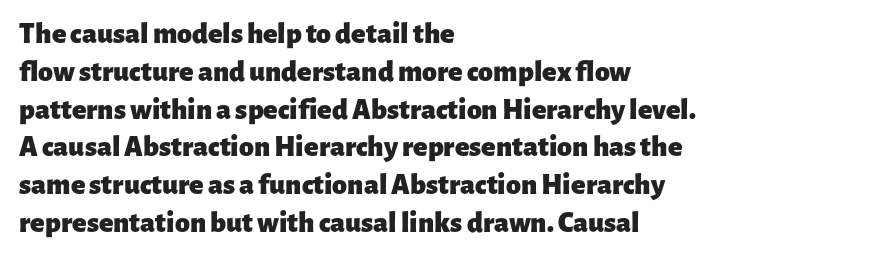
{"serif": "no", "italic": "no", "bold": "yes", "weight": "heavy", "width": "normal", "stroke_contrast": "low", "x_height": "medium", "monospaced": "no", "underline": "no", "align": "left", "line_spacing": "normal", "line_spacing_ratio": 1.26, "letter_spacing": "normal", "letter_spacing_em": 0.0, "glyph_px": 30}
